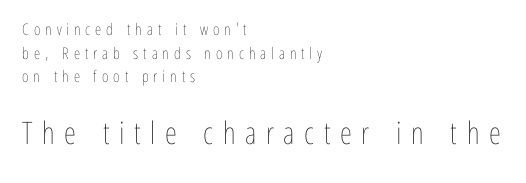
The image shows 31 px thin, condensed type, upright; set left-aligned, normal line spacing (1.48x), unusually wide letter spacing (+0.31 em), not underlined; the second (bottom) block is 1.94x larger; low stroke contrast and a medium x-height.
